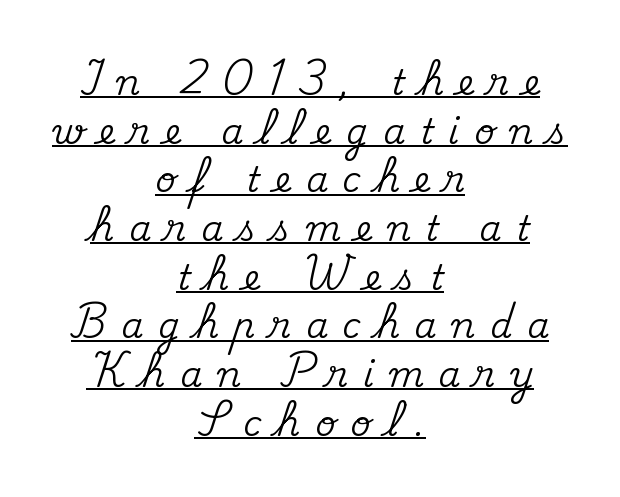
The image shows 35 px serif type; set centered, normal line spacing (1.39x), unusually wide letter spacing (+0.43 em), underlined; medium stroke contrast and a small x-height.
